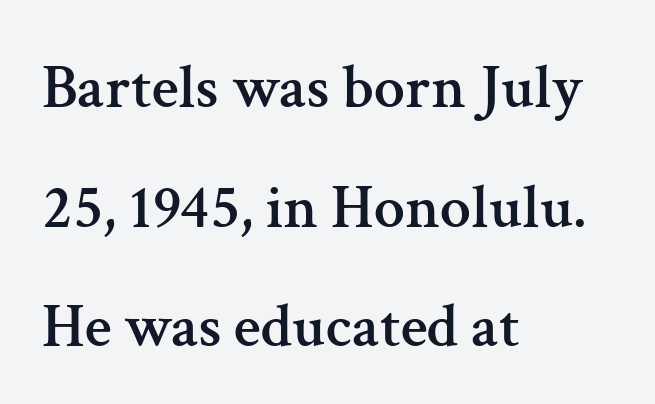
No word sits above an underline. The text was rendered using a seriffed face with decorative stroke endings. The face used here is rendered with its standard letterfit. Does the copy run flush right? No — it runs flush left. The passage shown stacks its lines with a broad gap.
